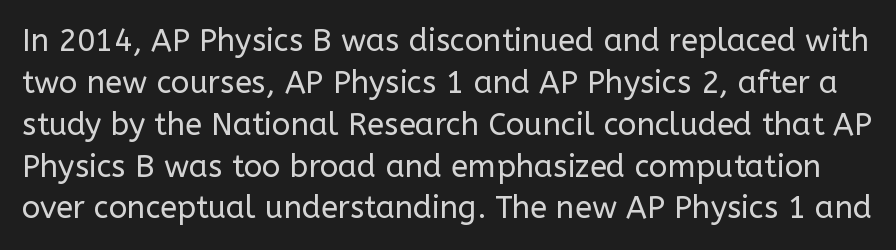
Q: Is the text bold? A: No.
Q: Is the text italic (slanted)? A: No, it is upright.
Q: Is the typeface a serif or a sans-serif typeface? A: Sans-serif.
Q: Is the text underlined? A: No.
Q: Is the spacing between letters normal or unusually wide? A: Normal.
Q: Is the spacing between lines tight, normal or loose? A: Normal.
Q: Width (condensed, normal, or wide)? A: Normal.
Q: Stroke contrast? A: Low.
Q: x-height? A: Medium.
Q: Monospaced? A: No.
